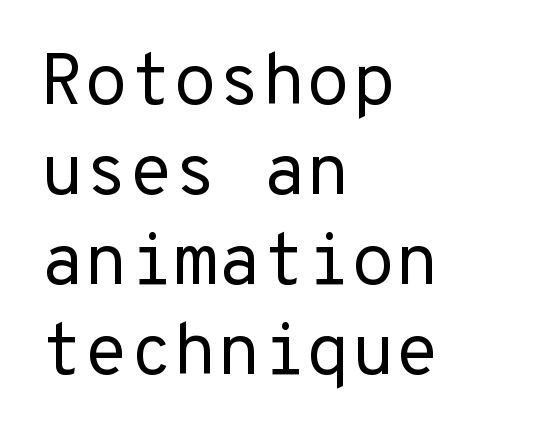
Q: Is the text bold? A: No.
Q: Is the text italic (slanted)? A: No, it is upright.
Q: Is the typeface a serif or a sans-serif typeface? A: Sans-serif.
Q: Is the text underlined? A: No.
Q: How is the paragraph aligned? A: Left-aligned.
Q: Is the spacing between letters normal or unusually wide? A: Normal.
Q: Is the spacing between lines tight, normal or loose? A: Normal.
Q: Width (condensed, normal, or wide)? A: Normal.
Q: Stroke contrast? A: Low.
Q: x-height? A: Medium.
